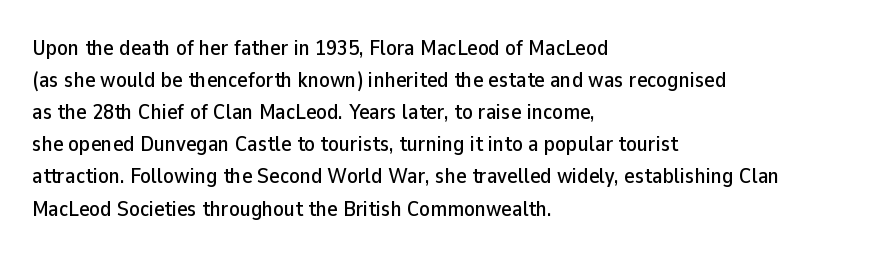
{"italic": "no", "underline": "no", "align": "left", "line_spacing": "normal", "line_spacing_ratio": 1.46, "letter_spacing": "normal", "letter_spacing_em": 0.0, "glyph_px": 22}
